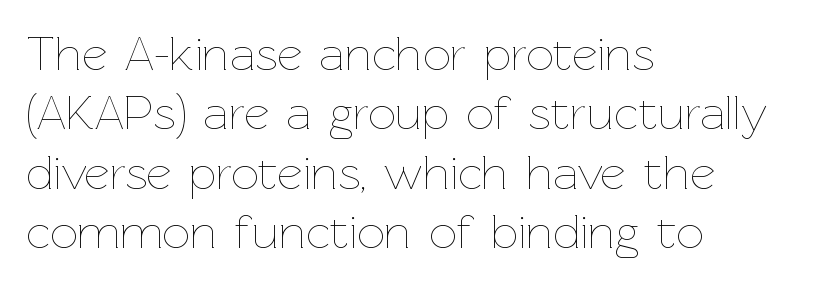
Nope, not italic — everything's standing straight. You could not count columns in this text — the font is proportionally spaced. What stands out about the letter spacing? Nothing — it is the standard amount. Only glyphs here, with clear space below each row. All the whitespace from short lines collects on the right.
